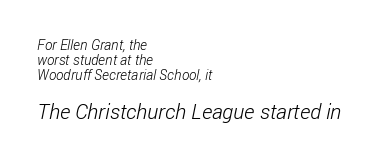
{"bold": "no", "underline": "no", "align": "left", "line_spacing": "tight", "line_spacing_ratio": 1.07, "letter_spacing": "normal", "letter_spacing_em": 0.0, "larger_block": "second", "size_ratio": 1.5, "glyph_px": 21}
